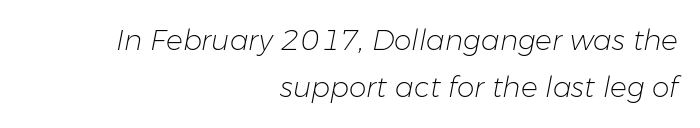
The image shows 28 px light type, italic (leaning right); set right-aligned, normal line spacing (1.68x), normal letter spacing, not underlined; low stroke contrast and a medium x-height.
